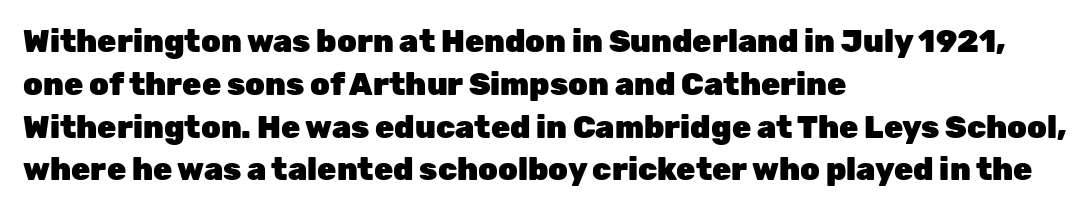
Designer's note — italics off, roman on. Here the designer chose a conventional face with non-uniform glyph widths. Stroke thickness is high; the sample reads as a true bold. Every row of glyphs begins at an identical x-position on the left. The specimen omits any rule beneath the text block's lines.
